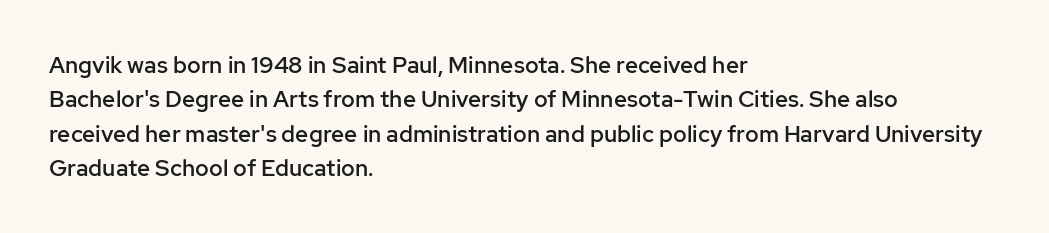
Q: Is the text bold? A: Semi-bold.
Q: Is the text italic (slanted)? A: No, it is upright.
Q: Is the text underlined? A: No.
Q: How is the paragraph aligned? A: Left-aligned.
Q: Is the spacing between letters normal or unusually wide? A: Normal.
Q: Is the spacing between lines tight, normal or loose? A: Normal.
